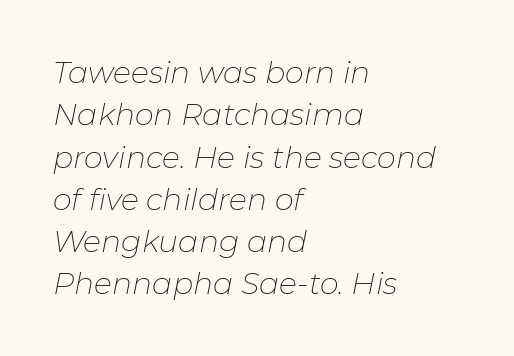
The image shows 30 px thin type, italic (leaning right); set left-aligned, normal line spacing (1.41x), normal letter spacing, not underlined; low stroke contrast and a medium x-height.
